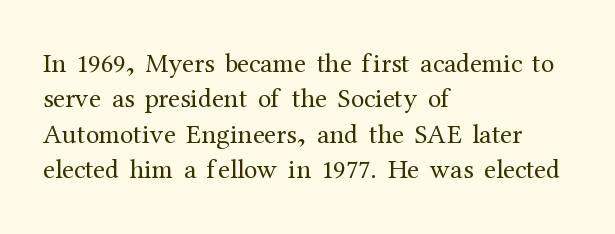
Q: Is the text bold? A: No.
Q: Is the text italic (slanted)? A: No, it is upright.
Q: Is the text underlined? A: No.
Q: How is the paragraph aligned? A: Left-aligned.
Q: Is the spacing between letters normal or unusually wide? A: Normal.
Q: Is the spacing between lines tight, normal or loose? A: Normal.
